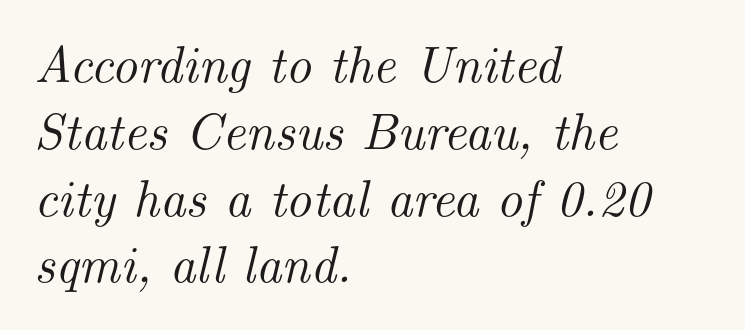
Successive baselines arrive at the customary interval. What kind of face is this? One with serifs. Words float on clear page, feet unadorned. Looks like regular typesetting: each glyph gets only the width it needs. The face used here is rendered with its standard letterfit.
